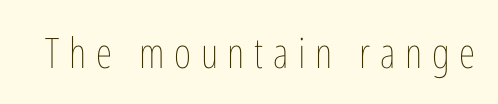
This rendering widens character spacing well past its baseline value. The font is comparable to plain body text, perhaps lighter. Varying glyph widths throughout — classic text-font behaviour. The area under the type is left untouched. Quick note: not italic, upright.
